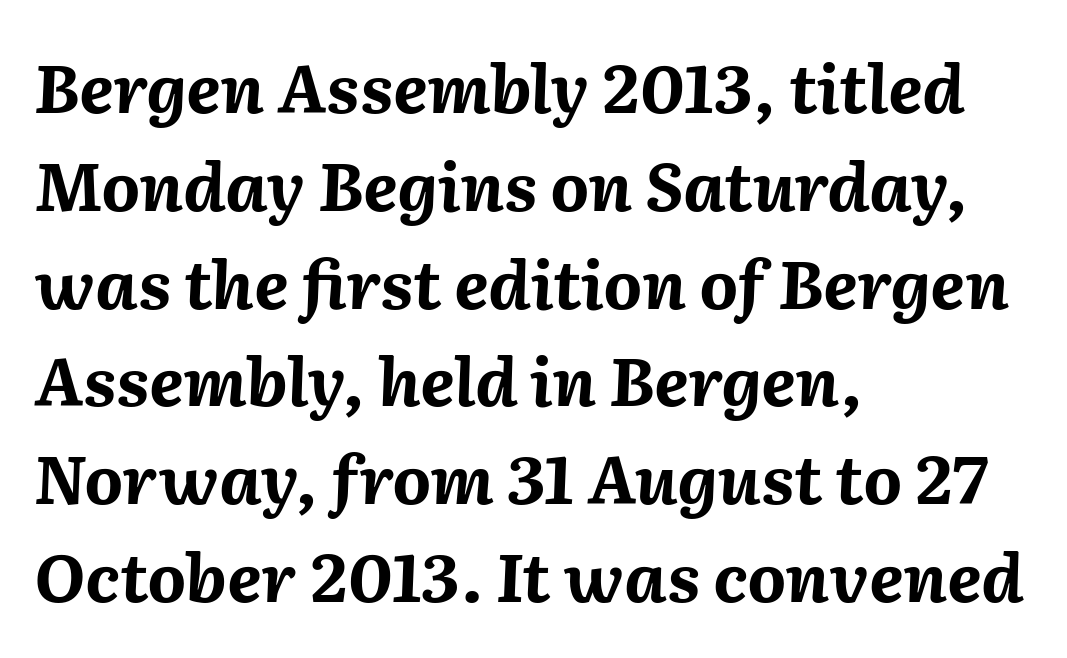
The image shows 67 px bold type, italic (leaning right); set left-aligned, normal line spacing (1.46x), normal letter spacing, not underlined; medium stroke contrast and a medium x-height.
